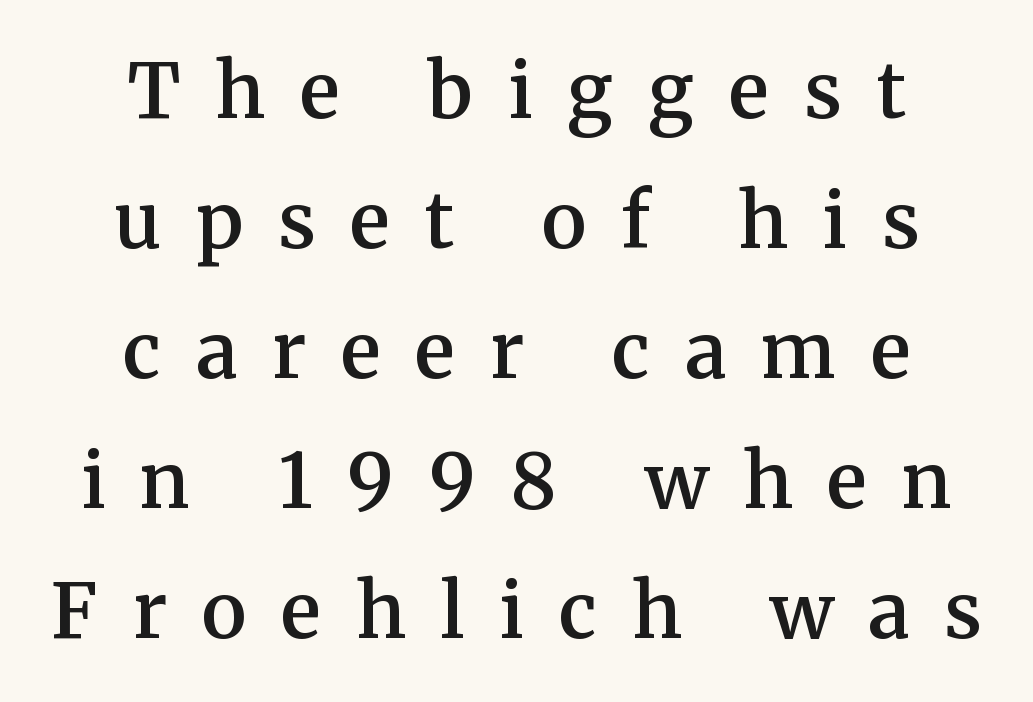
Check where the strokes stop: tiny serifs finish them off. Weight check: semibold — heavier than regular, not quite bold. Loose tracking; the words dissolve into strings of separated letters. The rendering uses natural spacing where letterforms have individual widths. Teacher's note: observe the equal gaps on both sides — that is centered alignment. Honestly, there is no underline to notice here at all.
